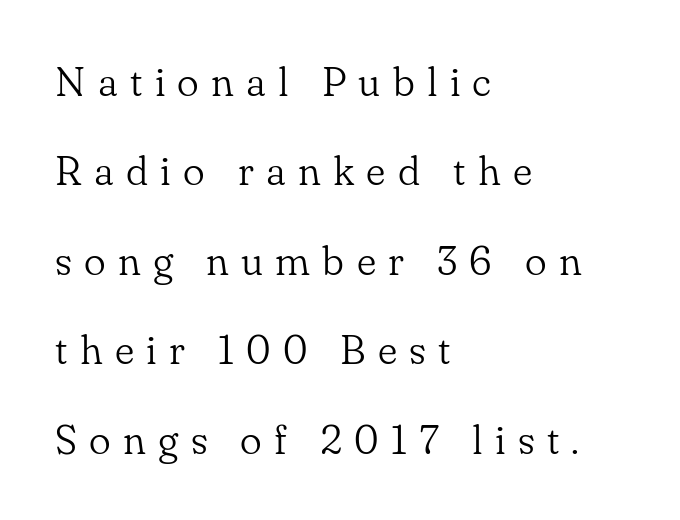
The image shows 41 px light serif type, upright; set left-aligned, loose line spacing (2.18x), unusually wide letter spacing (+0.3 em), not underlined; low stroke contrast and a small x-height.
